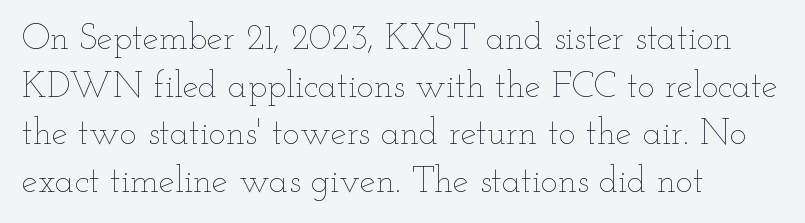
The image shows 36 px thin, wide type, upright; set left-aligned, normal line spacing (1.32x), normal letter spacing, not underlined; low stroke contrast and a small x-height.
